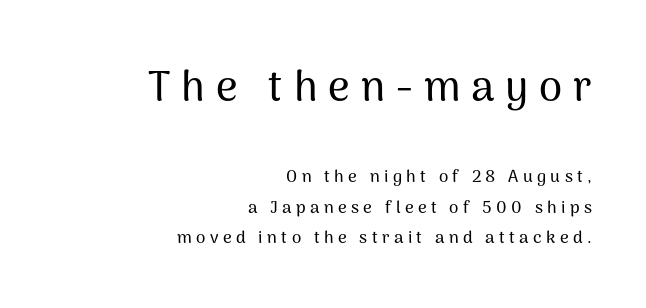
Q: Is the text italic (slanted)? A: No, it is upright.
Q: Is the typeface a serif or a sans-serif typeface? A: Sans-serif.
Q: Is the text underlined? A: No.
Q: How is the paragraph aligned? A: Right-aligned.
Q: Is the spacing between letters normal or unusually wide? A: Unusually wide.
Q: Which block of text is set in a larger size, the first (top) or the second (bottom)? A: The first (top) one.
Q: Width (condensed, normal, or wide)? A: Normal.
Q: Stroke contrast? A: Medium.
Q: x-height? A: Medium.
Q: Monospaced? A: No.
